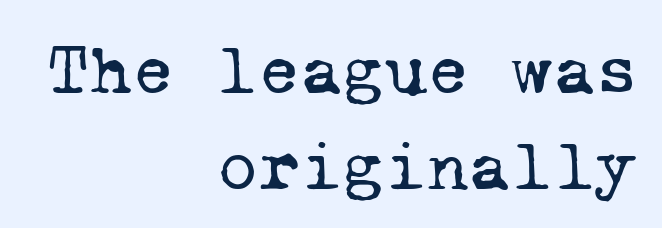
The image shows 72 px regular-weight serif type, monospaced; set right-aligned, normal line spacing (1.34x), normal letter spacing, not underlined; low stroke contrast and a medium x-height.
